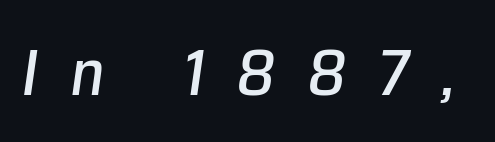
{"italic": "yes", "lean": "right", "slant_degrees": 8, "width": "normal", "stroke_contrast": "low", "x_height": "medium", "monospaced": "no", "underline": "no", "letter_spacing": "wide", "letter_spacing_em": 0.48, "glyph_px": 66}
